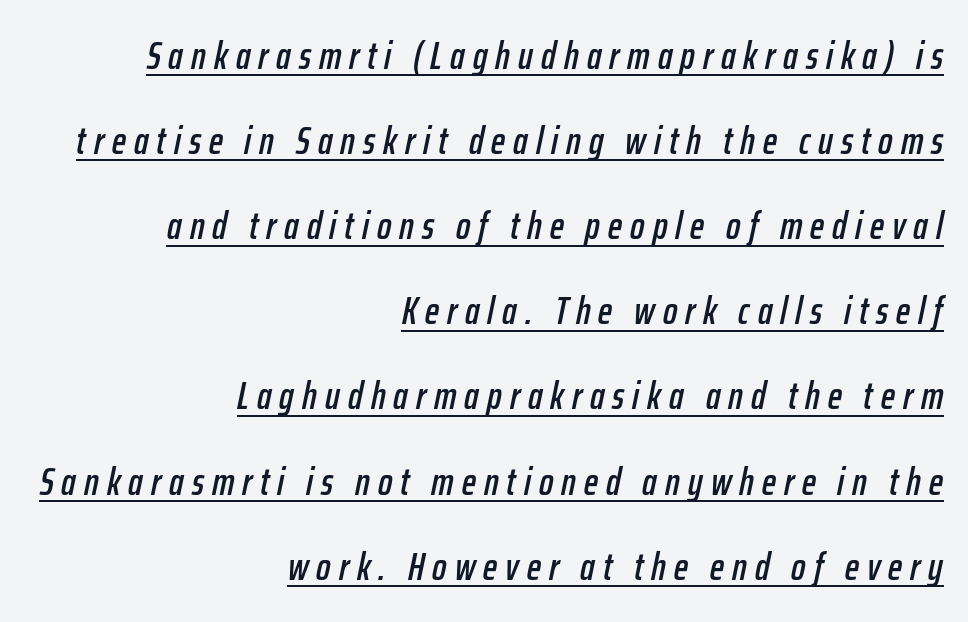
Q: Is the text italic (slanted)? A: Yes, it leans right by about 12 degrees.
Q: Is the text underlined? A: Yes.
Q: How is the paragraph aligned? A: Right-aligned.
Q: Is the spacing between letters normal or unusually wide? A: Unusually wide.
Q: Is the spacing between lines tight, normal or loose? A: Loose.
Q: Width (condensed, normal, or wide)? A: Condensed.
Q: Stroke contrast? A: Low.
Q: x-height? A: Medium.
Q: Monospaced? A: No.
